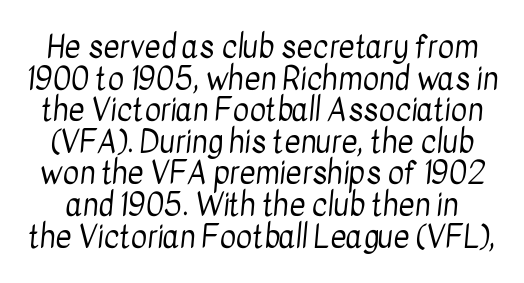
{"serif": "no", "bold": "no", "weight": "regular", "width": "condensed", "stroke_contrast": "low", "x_height": "medium", "monospaced": "no", "underline": "no", "line_spacing": "tight", "line_spacing_ratio": 1.02, "letter_spacing": "normal", "letter_spacing_em": 0.0, "glyph_px": 31}
